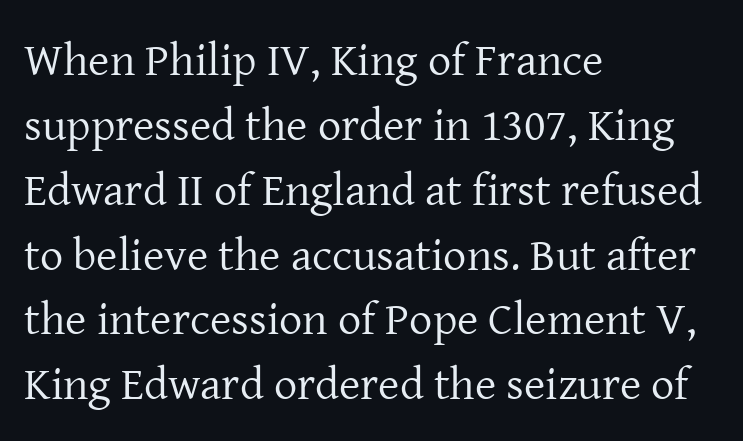
Compared with typical body copy, the letter spacing here is the same. To sum up the face: it has serifs. Tall strokes in this sample are plumb rather than angled. The face looks like a standard text weight, possibly lighter. Notice how descenders clear the ascenders below comfortably — that's standard leading. These lines stack with their left ends in a neat column.
